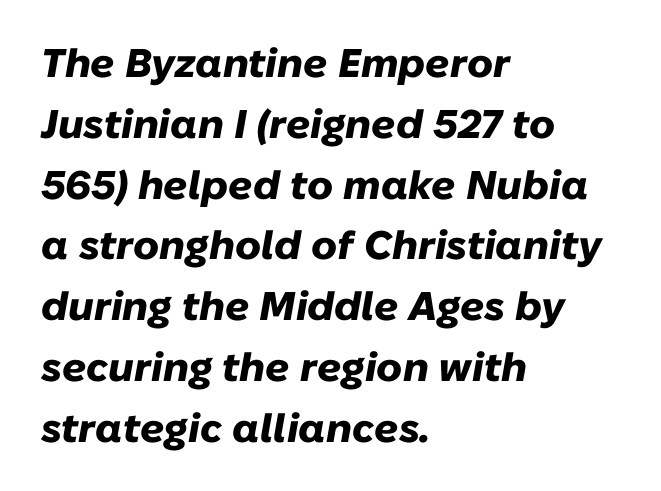
Each word holds together tightly as a unit, with standard inter-letter gaps. Any mark beneath the type? The region is blank. Visually the block forms a straight wall on the left and a jagged coastline on the right. Heavy, bold letterforms.
